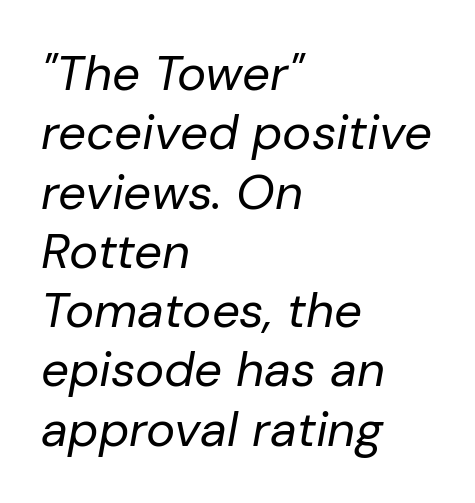
Q: Is the text bold? A: No.
Q: Is the text italic (slanted)? A: Yes, it leans right by about 10 degrees.
Q: Is the text underlined? A: No.
Q: How is the paragraph aligned? A: Left-aligned.
Q: Is the spacing between letters normal or unusually wide? A: Normal.
Q: Width (condensed, normal, or wide)? A: Normal.
Q: Stroke contrast? A: Low.
Q: x-height? A: Medium.
Q: Monospaced? A: No.
